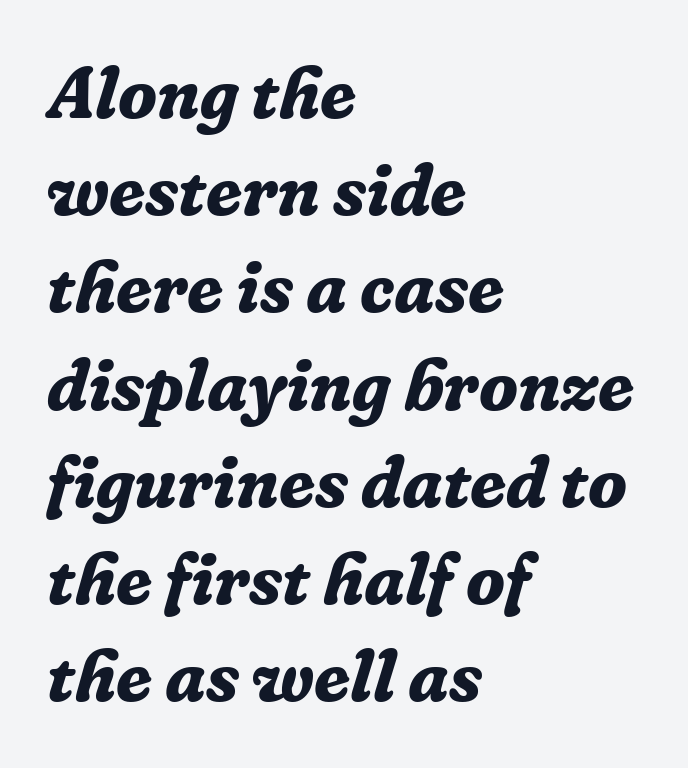
You can tell from the footed stems that serif type was used. Does extra space separate the letters? No, they use regular spacing. The text carries the slant typical of an italic or oblique font. Caption: bold face, heavy strokes. Words float on clear page, feet unadorned. Whoever set this chose a conventional vertical rhythm.
